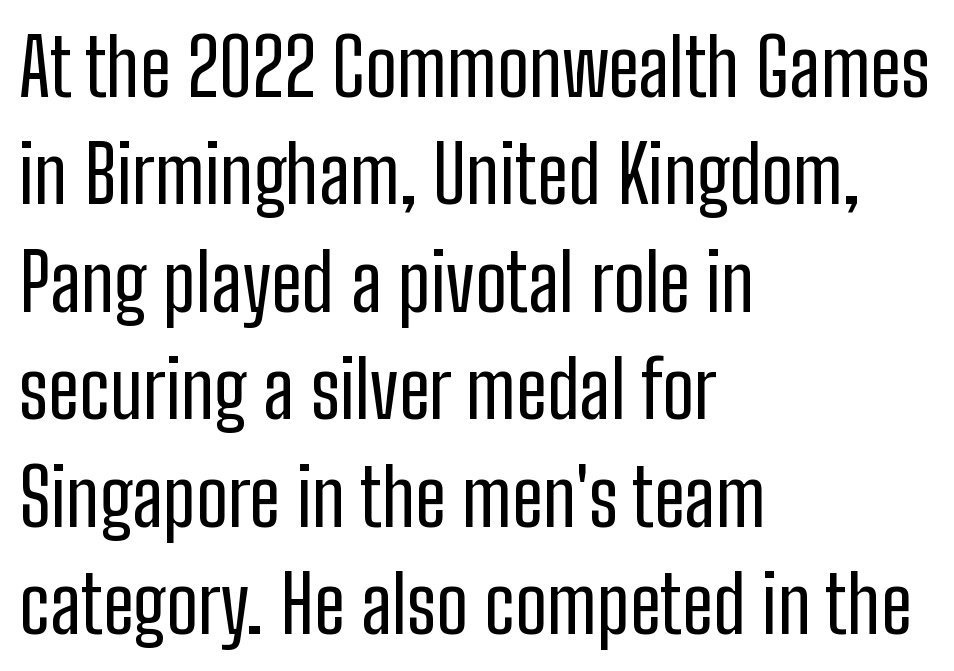
Q: Is the text bold? A: No.
Q: Is the text italic (slanted)? A: No, it is upright.
Q: Is the typeface a serif or a sans-serif typeface? A: Sans-serif.
Q: Is the text underlined? A: No.
Q: How is the paragraph aligned? A: Left-aligned.
Q: Is the spacing between letters normal or unusually wide? A: Normal.
Q: Is the spacing between lines tight, normal or loose? A: Normal.
Q: Width (condensed, normal, or wide)? A: Condensed.
Q: Stroke contrast? A: Low.
Q: x-height? A: Medium.
Q: Monospaced? A: No.
